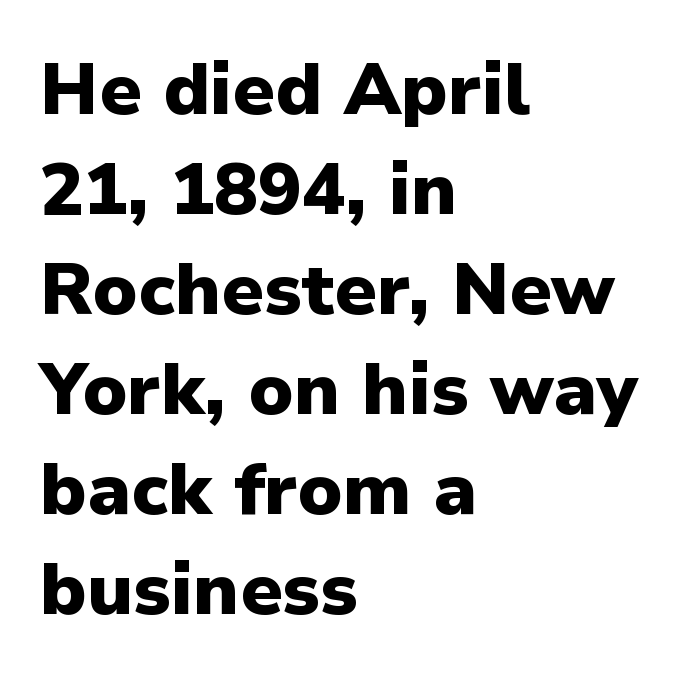
{"serif": "no", "italic": "no", "bold": "yes", "weight": "heavy", "width": "normal", "stroke_contrast": "low", "x_height": "medium", "monospaced": "no", "underline": "no", "align": "left", "line_spacing": "normal", "line_spacing_ratio": 1.37, "letter_spacing": "normal", "letter_spacing_em": 0.0, "glyph_px": 73}
